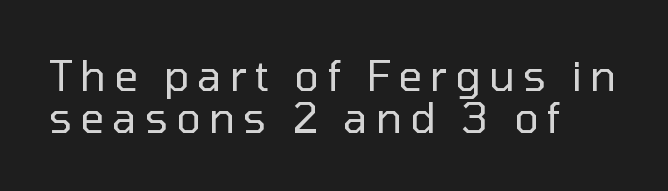
The image shows 42 px regular-weight sans-serif type, upright; set left-aligned, tight line spacing (0.99x), not underlined; low stroke contrast and a medium x-height.
